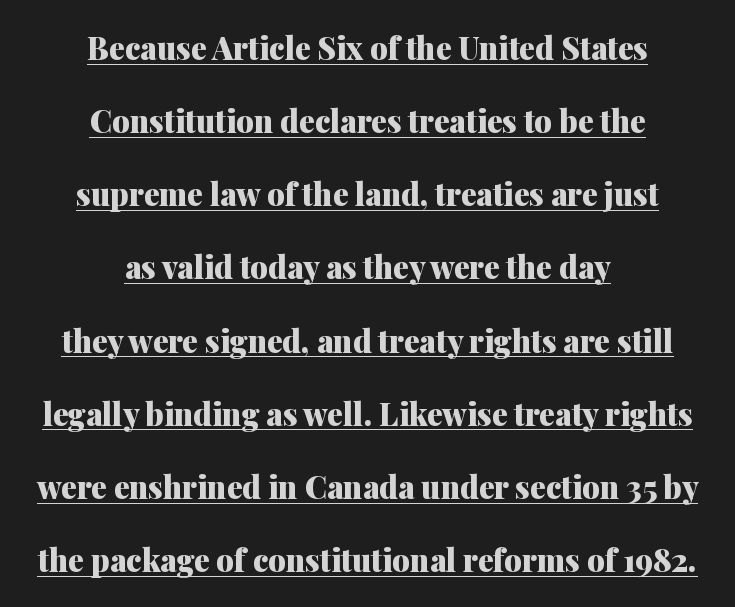
The image shows 31 px heavy serif type, upright; set centered, loose line spacing (2.36x), normal letter spacing, underlined; medium stroke contrast and a medium x-height.
